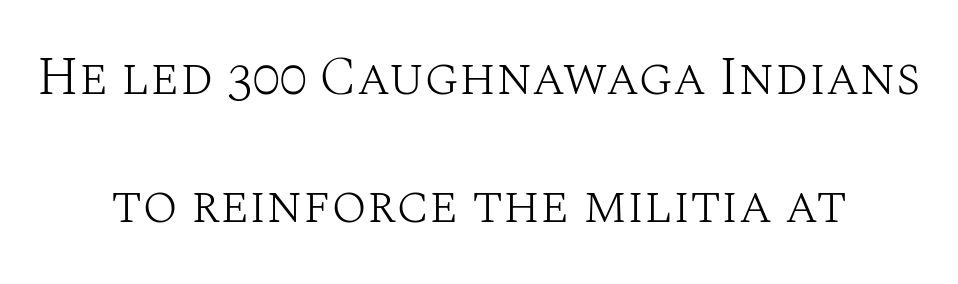
Q: Is the text bold? A: No.
Q: Is the text italic (slanted)? A: No, it is upright.
Q: Is the typeface a serif or a sans-serif typeface? A: Serif.
Q: Is the text underlined? A: No.
Q: How is the paragraph aligned? A: Centered.
Q: Is the spacing between letters normal or unusually wide? A: Normal.
Q: Is the spacing between lines tight, normal or loose? A: Loose.
Q: Width (condensed, normal, or wide)? A: Normal.
Q: Stroke contrast? A: Medium.
Q: x-height? A: Large.
Q: Monospaced? A: No.
